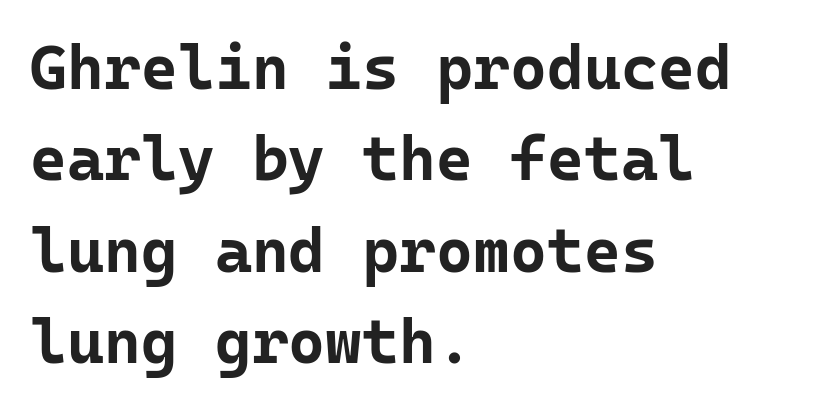
Q: Is the text bold? A: Yes.
Q: Is the text italic (slanted)? A: No, it is upright.
Q: Is the typeface a serif or a sans-serif typeface? A: Sans-serif.
Q: Is the text underlined? A: No.
Q: How is the paragraph aligned? A: Left-aligned.
Q: Is the spacing between letters normal or unusually wide? A: Normal.
Q: Is the spacing between lines tight, normal or loose? A: Normal.
Q: Width (condensed, normal, or wide)? A: Normal.
Q: Stroke contrast? A: Low.
Q: x-height? A: Medium.
Q: Monospaced? A: Yes.
